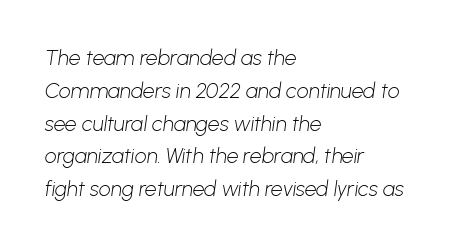
{"bold": "no", "underline": "no", "align": "left", "line_spacing": "normal", "line_spacing_ratio": 1.56, "letter_spacing": "normal", "letter_spacing_em": 0.0, "glyph_px": 21}
